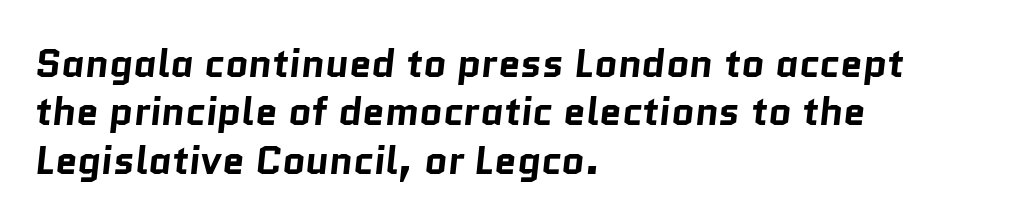
Letter spacing: default. The letters advance in unequal steps, a hallmark of proportional type. Lines of text with bare space underneath. A sans-serif font was chosen for this passage.
